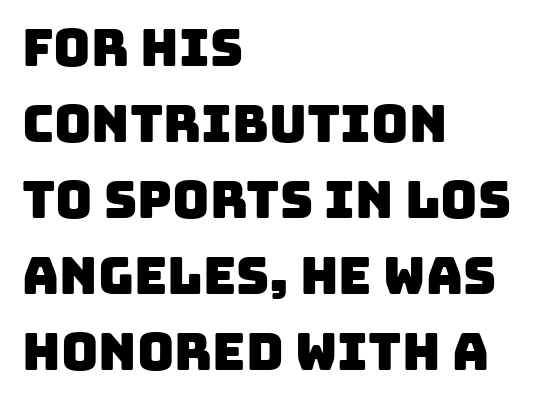
The image shows 51 px sans-serif type; set left-aligned, normal line spacing (1.49x), normal letter spacing, not underlined; low stroke contrast and a large x-height.
